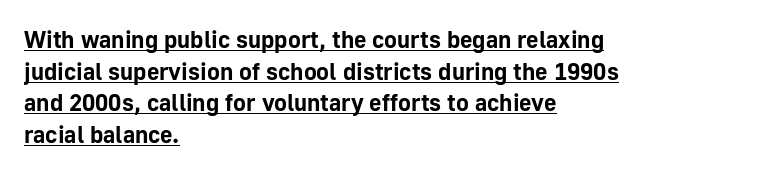
{"italic": "no", "bold": "yes", "underline": "yes", "align": "left", "line_spacing": "normal", "line_spacing_ratio": 1.32, "letter_spacing": "normal", "letter_spacing_em": 0.0, "glyph_px": 24}
